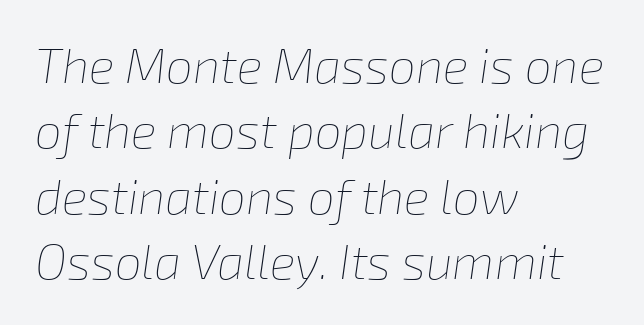
Q: Is the text bold? A: No.
Q: Is the text italic (slanted)? A: Yes, it leans right by about 8 degrees.
Q: Is the text underlined? A: No.
Q: How is the paragraph aligned? A: Left-aligned.
Q: Is the spacing between letters normal or unusually wide? A: Normal.
Q: Is the spacing between lines tight, normal or loose? A: Normal.
Q: Width (condensed, normal, or wide)? A: Normal.
Q: Stroke contrast? A: Low.
Q: x-height? A: Medium.
Q: Monospaced? A: No.
